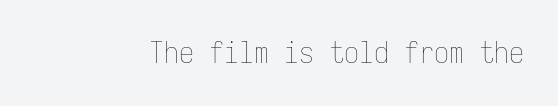
{"italic": "no", "bold": "no", "weight": "thin", "width": "condensed", "stroke_contrast": "low", "x_height": "medium", "monospaced": "yes", "underline": "no", "letter_spacing": "normal", "letter_spacing_em": 0.0, "glyph_px": 30}
